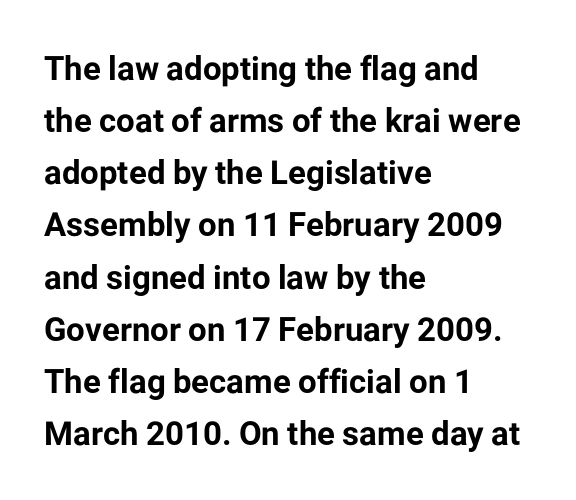
{"serif": "no", "italic": "no", "bold": "yes", "weight": "bold", "width": "normal", "stroke_contrast": "low", "x_height": "medium", "monospaced": "no", "underline": "no", "align": "left", "line_spacing": "normal", "line_spacing_ratio": 1.58, "letter_spacing": "normal", "letter_spacing_em": 0.0, "glyph_px": 33}
